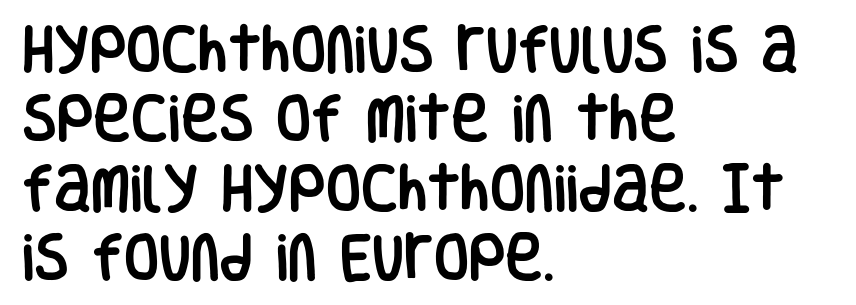
Q: Is the text italic (slanted)? A: No, it is upright.
Q: Is the typeface a serif or a sans-serif typeface? A: Sans-serif.
Q: Is the text underlined? A: No.
Q: How is the paragraph aligned? A: Left-aligned.
Q: Is the spacing between letters normal or unusually wide? A: Normal.
Q: Is the spacing between lines tight, normal or loose? A: Normal.
Q: Width (condensed, normal, or wide)? A: Condensed.
Q: Stroke contrast? A: Low.
Q: x-height? A: Large.
Q: Monospaced? A: No.
